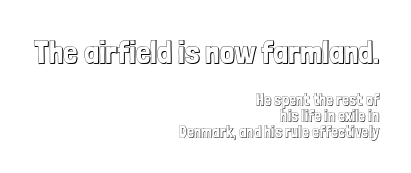
Q: Is the text italic (slanted)? A: No, it is upright.
Q: Is the text underlined? A: No.
Q: How is the paragraph aligned? A: Right-aligned.
Q: Is the spacing between letters normal or unusually wide? A: Normal.
Q: Is the spacing between lines tight, normal or loose? A: Tight.
Q: Which block of text is set in a larger size, the first (top) or the second (bottom)? A: The first (top) one.
Q: Width (condensed, normal, or wide)? A: Condensed.
Q: x-height? A: Medium.
Q: Monospaced? A: No.
